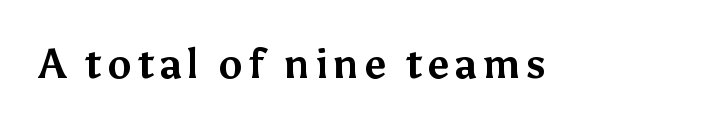
The passage shown is typeset with a sans-serif family. Underlining? Definitely not there. The passage shown is typed in a proportional face where columns would drift. Every letter is thick-stroked: bold, no question. Do the letters lean? They stand straight.
